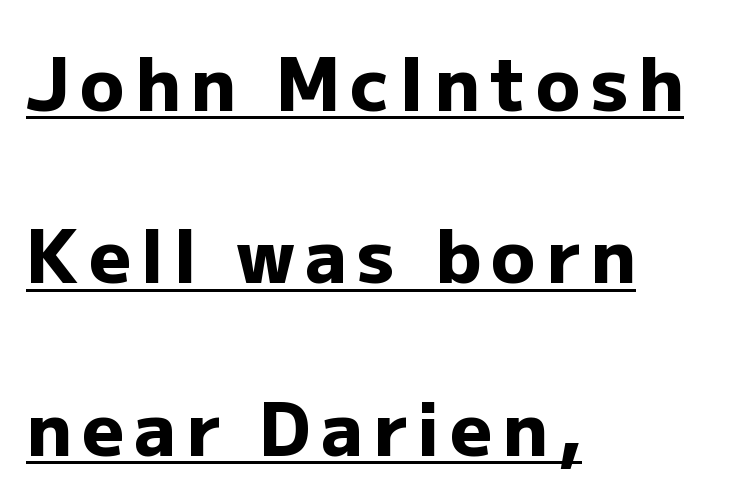
Q: Is the text bold? A: Yes.
Q: Is the text italic (slanted)? A: No, it is upright.
Q: Is the typeface a serif or a sans-serif typeface? A: Sans-serif.
Q: Is the text underlined? A: Yes.
Q: How is the paragraph aligned? A: Left-aligned.
Q: Is the spacing between lines tight, normal or loose? A: Loose.
Q: Width (condensed, normal, or wide)? A: Normal.
Q: Stroke contrast? A: Low.
Q: x-height? A: Medium.
Q: Monospaced? A: No.
